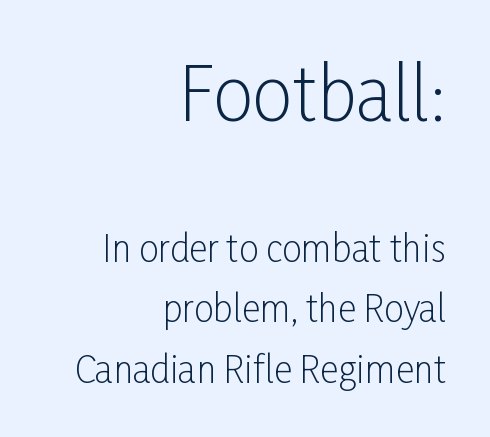
{"serif": "no", "italic": "no", "bold": "no", "weight": "light", "width": "condensed", "stroke_contrast": "low", "x_height": "medium", "monospaced": "no", "underline": "no", "align": "right", "line_spacing": "normal", "line_spacing_ratio": 1.68, "letter_spacing": "normal", "letter_spacing_em": 0.0, "larger_block": "first", "size_ratio": 2.0, "glyph_px": 72}
